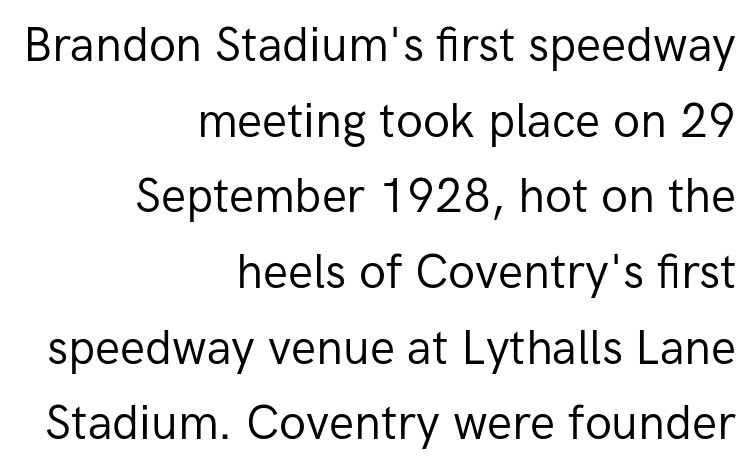
Q: Is the text bold? A: No.
Q: Is the text italic (slanted)? A: No, it is upright.
Q: Is the typeface a serif or a sans-serif typeface? A: Sans-serif.
Q: Is the text underlined? A: No.
Q: How is the paragraph aligned? A: Right-aligned.
Q: Is the spacing between letters normal or unusually wide? A: Normal.
Q: Is the spacing between lines tight, normal or loose? A: Normal.
Q: Width (condensed, normal, or wide)? A: Normal.
Q: Stroke contrast? A: Low.
Q: x-height? A: Medium.
Q: Monospaced? A: No.
